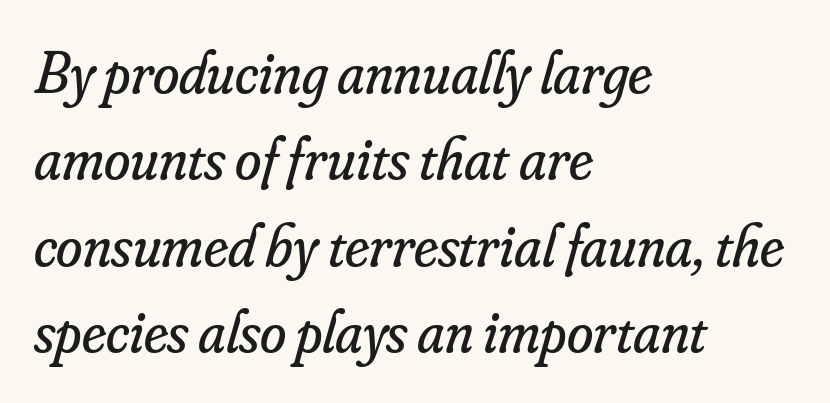
The image shows 60 px regular-weight serif type, italic (leaning right); set left-aligned, normal line spacing (1.44x), normal letter spacing, not underlined; low stroke contrast and a small x-height.
